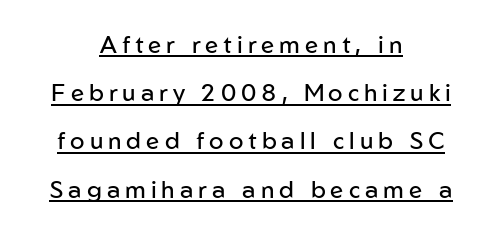
{"italic": "no", "bold": "no", "underline": "yes", "align": "center", "line_spacing": "loose", "line_spacing_ratio": 2.01, "letter_spacing": "wide", "letter_spacing_em": 0.21, "glyph_px": 24}
